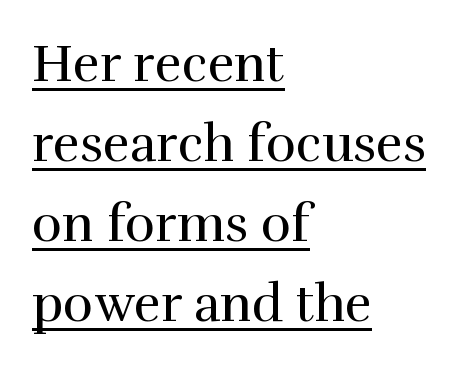
The image shows 51 px regular-weight serif type, upright; set left-aligned, normal line spacing (1.57x), normal letter spacing, underlined; high stroke contrast and a medium x-height.
